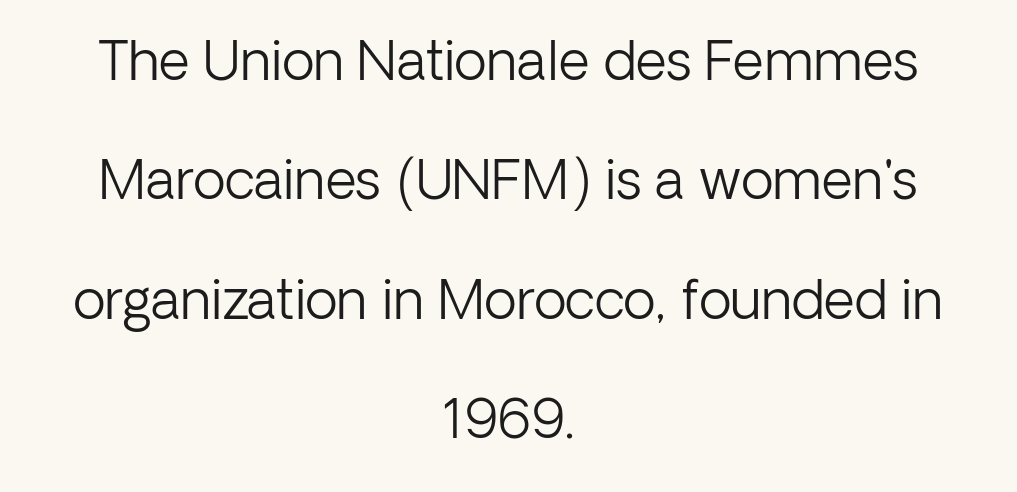
Q: Is the text bold? A: No.
Q: Is the text italic (slanted)? A: No, it is upright.
Q: Is the typeface a serif or a sans-serif typeface? A: Sans-serif.
Q: Is the text underlined? A: No.
Q: How is the paragraph aligned? A: Centered.
Q: Is the spacing between letters normal or unusually wide? A: Normal.
Q: Is the spacing between lines tight, normal or loose? A: Loose.
Q: Width (condensed, normal, or wide)? A: Normal.
Q: Stroke contrast? A: Low.
Q: x-height? A: Medium.
Q: Monospaced? A: No.
